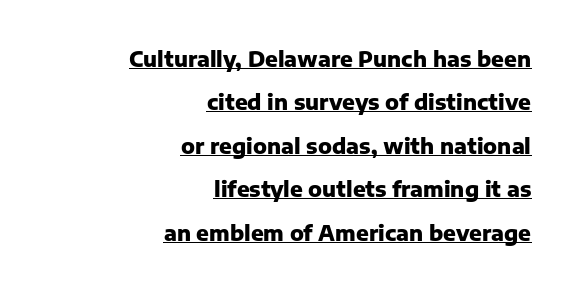
Vertically, the passage feels expansive, rows floating well apart. Notice how the passage keeps a crisp vertical edge on the right only. What weight is shown? A full bold with thick strokes. Between one letter and the next there's only the usual sliver of space. Quick note: underline on. These lines were composed using upright roman letters.
